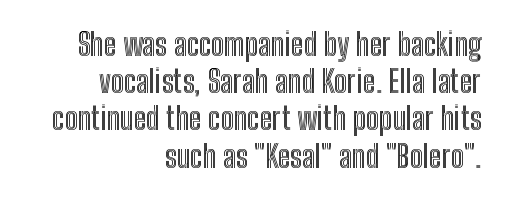
Q: Is the text italic (slanted)? A: No, it is upright.
Q: Is the text underlined? A: No.
Q: How is the paragraph aligned? A: Right-aligned.
Q: Is the spacing between letters normal or unusually wide? A: Normal.
Q: Width (condensed, normal, or wide)? A: Condensed.
Q: x-height? A: Medium.
Q: Monospaced? A: No.
